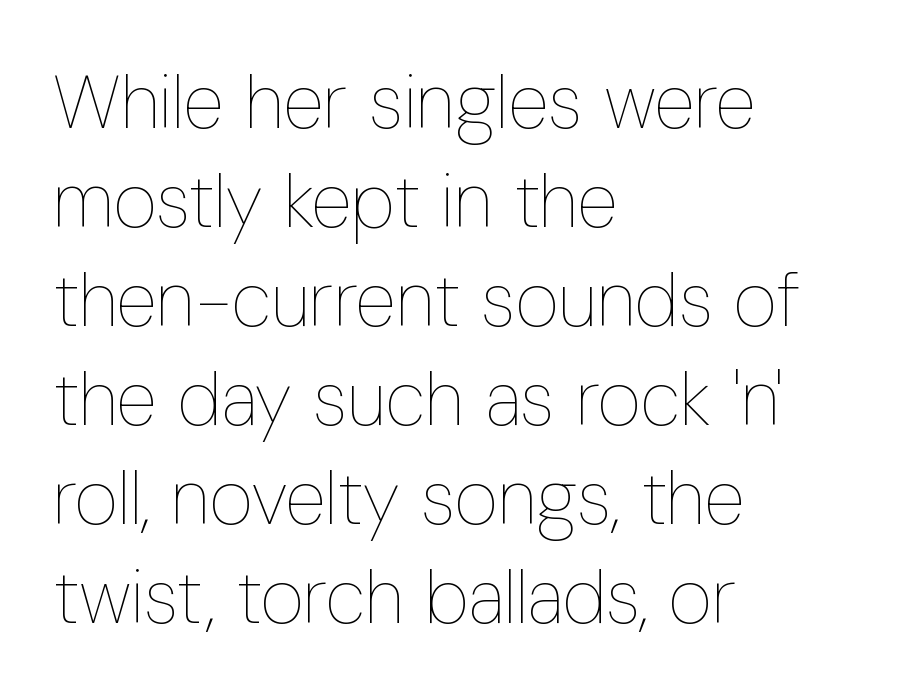
Q: Is the text bold? A: No.
Q: Is the text italic (slanted)? A: No, it is upright.
Q: Is the text underlined? A: No.
Q: How is the paragraph aligned? A: Left-aligned.
Q: Is the spacing between letters normal or unusually wide? A: Normal.
Q: Is the spacing between lines tight, normal or loose? A: Normal.
Q: Width (condensed, normal, or wide)? A: Condensed.
Q: Stroke contrast? A: Low.
Q: x-height? A: Medium.
Q: Monospaced? A: No.
